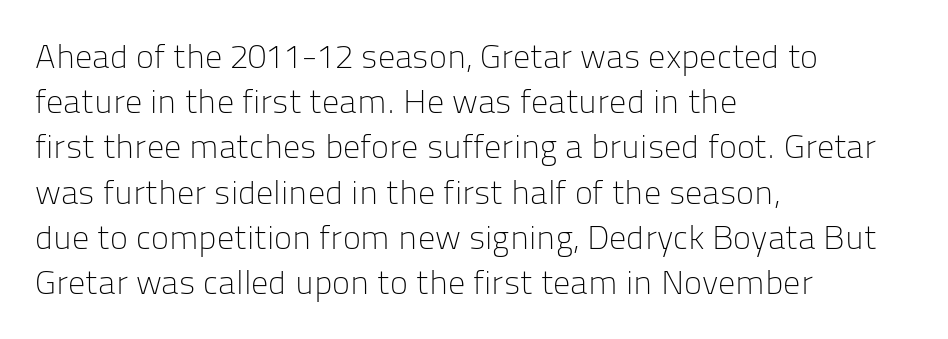
Quick note: interline space is typical. Layout note: lines flush left. The characters are drawn with everyday or finer stroke widths. Think of a printed novel: that variable character pitch is what you see here. You could call the tracking neutral — neither tight nor loose.
